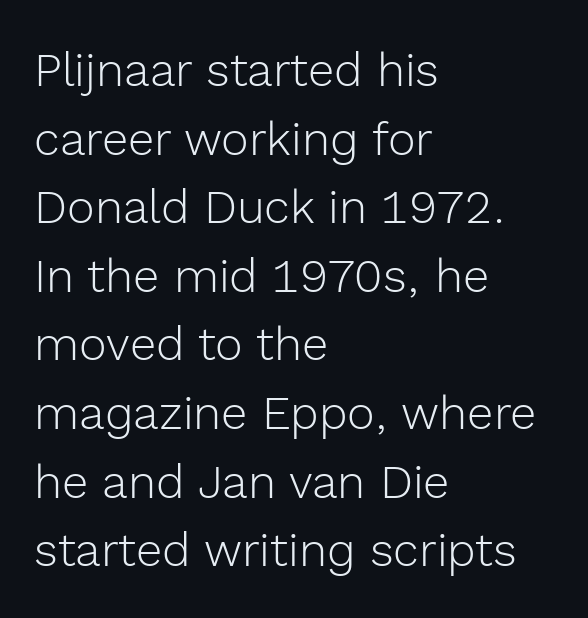
The image shows 47 px light sans-serif type, upright; set left-aligned, normal line spacing (1.46x), normal letter spacing, not underlined; a medium x-height.
